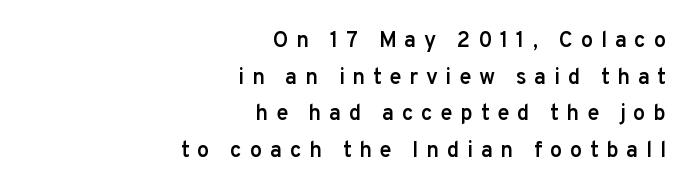
The image shows 22 px text type, upright; set right-aligned, normal line spacing (1.67x), unusually wide letter spacing (+0.35 em), not underlined.
